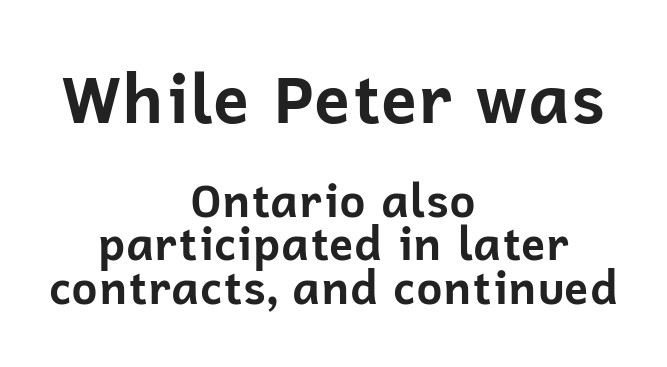
{"serif": "no", "italic": "no", "bold": "yes", "weight": "bold", "width": "normal", "stroke_contrast": "low", "x_height": "medium", "monospaced": "no", "underline": "no", "align": "center", "line_spacing": "tight", "line_spacing_ratio": 0.97, "letter_spacing": "normal", "letter_spacing_em": 0.0, "larger_block": "first", "size_ratio": 1.49, "glyph_px": 67}
